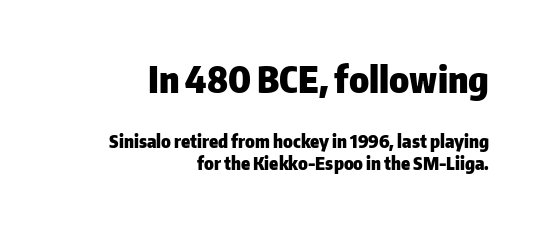
The image shows 37 px heavy sans-serif type, upright; set right-aligned, line spacing 1.23x, normal letter spacing, not underlined; the first (top) block is 2.06x larger; low stroke contrast and a medium x-height.
